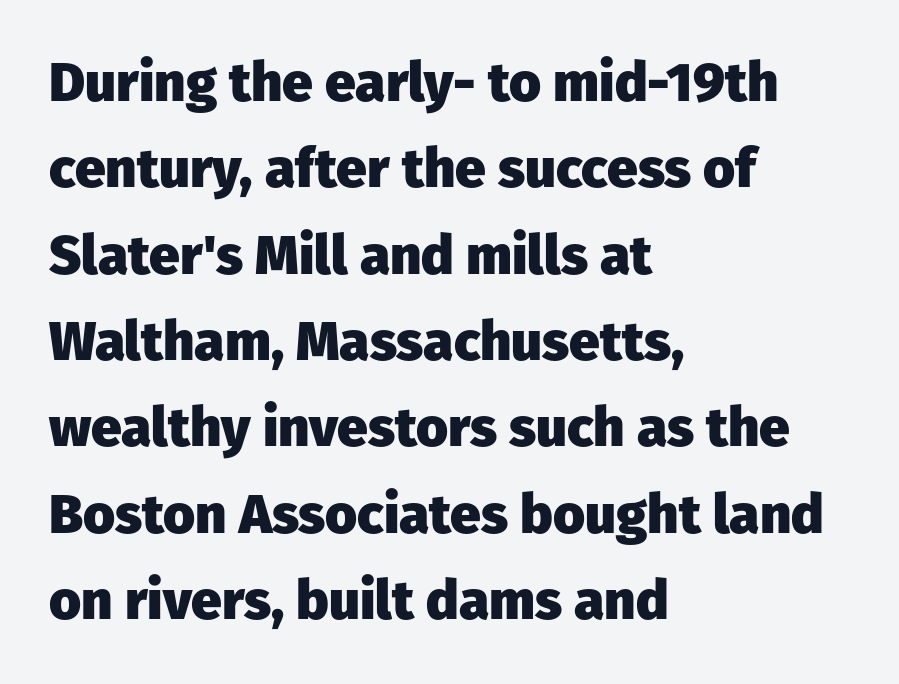
The space beneath each line is pristine and unruled. Every character sits straight up, as roman type does. The line texture is even and compact thanks to regular tracking. How heavy is the stroke? Heavy — this is a bold. Vertical spacing — default. These lines are rendered in a variable-pitch font.
